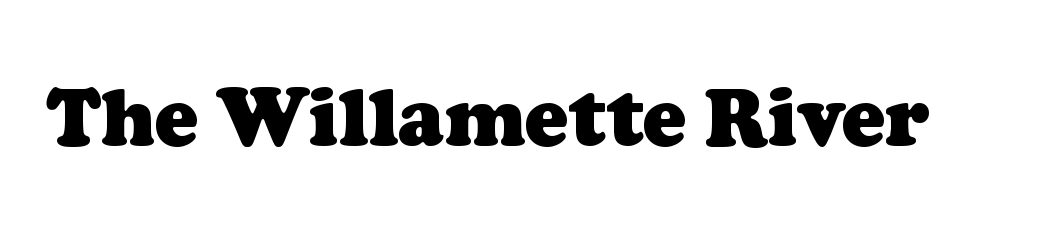
The font is running at its bold setting. Type style note: has serifs. Note the varied advance widths — an 'i' is clearly narrower than an 'm'. The type is set solid horizontally, with unmodified tracking. The words here are not underlined.
